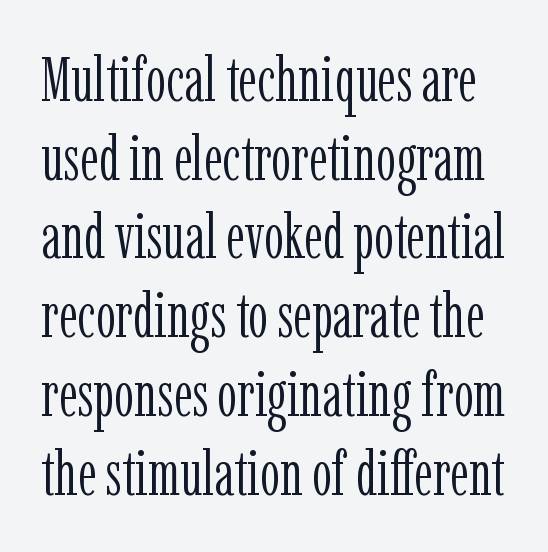
The image shows 63 px light, condensed serif type, upright; set normal line spacing (1.25x), normal letter spacing, not underlined; low stroke contrast and a medium x-height.
